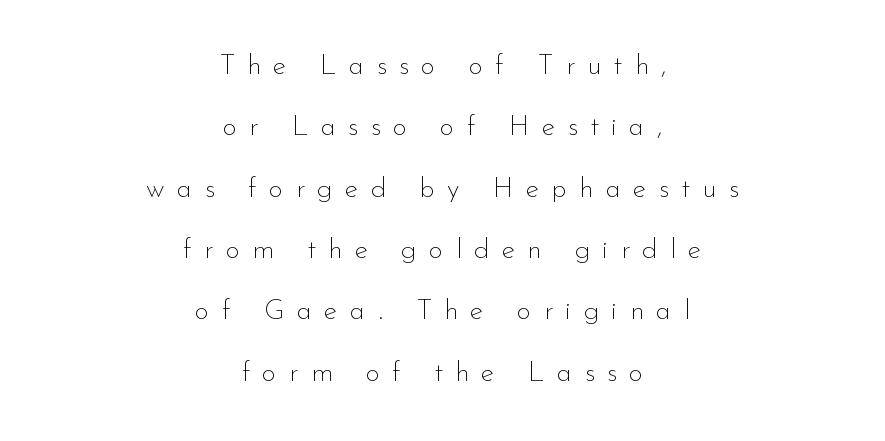
The image shows 28 px thin sans-serif type, upright; set centered, loose line spacing (2.19x), unusually wide letter spacing (+0.44 em), not underlined; low stroke contrast and a small x-height.
